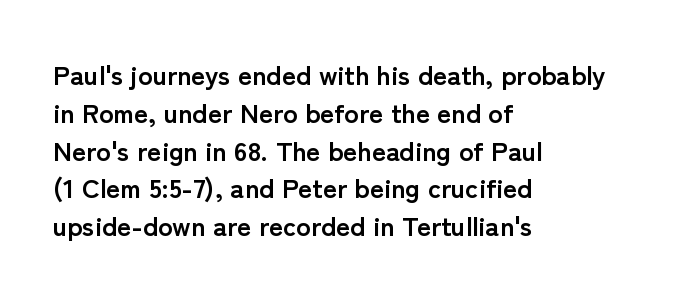
{"italic": "no", "bold": "yes", "underline": "no", "align": "left", "line_spacing": "normal", "line_spacing_ratio": 1.4, "letter_spacing": "normal", "letter_spacing_em": 0.0, "glyph_px": 27}
